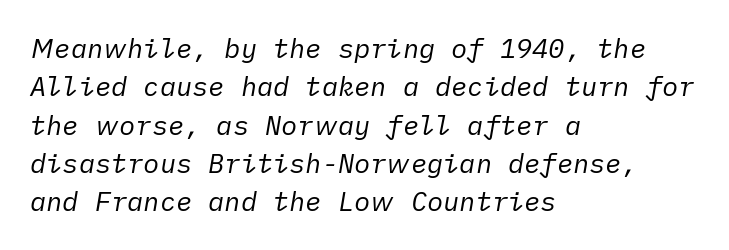
Q: Is the text bold? A: No.
Q: Is the text italic (slanted)? A: Yes, it leans right by about 10 degrees.
Q: Is the text underlined? A: No.
Q: How is the paragraph aligned? A: Left-aligned.
Q: Is the spacing between letters normal or unusually wide? A: Normal.
Q: Is the spacing between lines tight, normal or loose? A: Normal.
